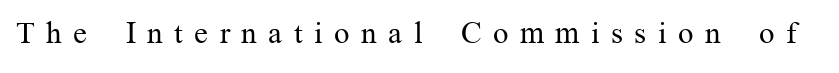
Is this a fixed-width face? No — the glyphs have proportional, varying widths. The gap between lines stays unmarked. Does the lettering tilt? It doesn't — this is upright. Note: serifs present on the glyphs. The face looks like a standard text weight, possibly lighter. Glyph-to-glyph distance is far greater than everyday printed text.
